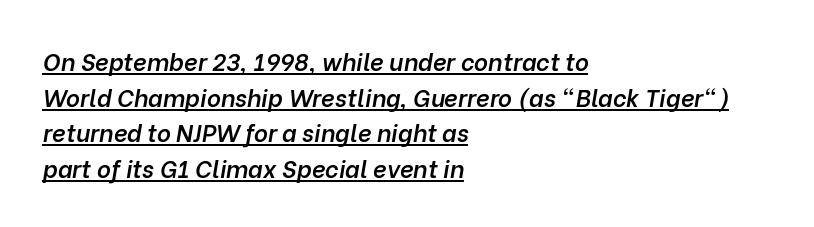
Q: Is the text bold? A: Semi-bold.
Q: Is the text italic (slanted)? A: Yes, it leans right by about 10 degrees.
Q: Is the text underlined? A: Yes.
Q: How is the paragraph aligned? A: Left-aligned.
Q: Is the spacing between letters normal or unusually wide? A: Normal.
Q: Is the spacing between lines tight, normal or loose? A: Normal.
